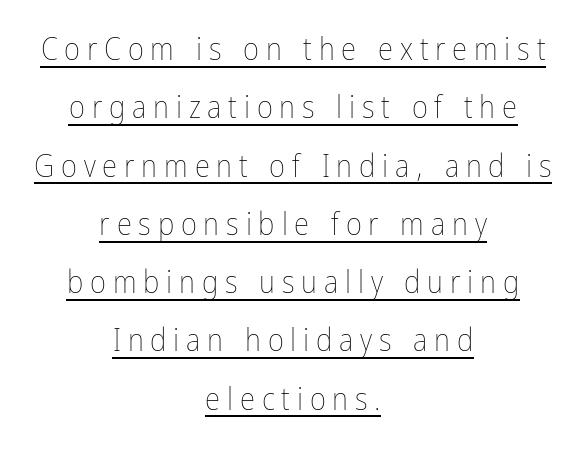
{"italic": "no", "bold": "no", "weight": "thin", "width": "condensed", "stroke_contrast": "low", "x_height": "medium", "monospaced": "no", "underline": "yes", "align": "center", "line_spacing_ratio": 1.88, "letter_spacing": "wide", "letter_spacing_em": 0.22, "glyph_px": 31}
